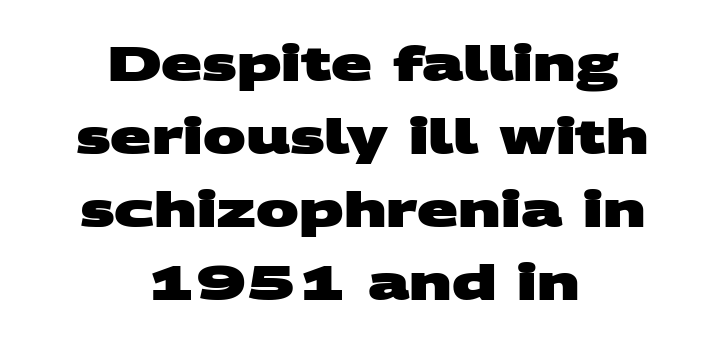
{"serif": "no", "bold": "yes", "weight": "heavy", "width": "wide", "stroke_contrast": "medium", "x_height": "large", "monospaced": "no", "underline": "no", "align": "center", "line_spacing": "normal", "line_spacing_ratio": 1.52, "letter_spacing": "normal", "letter_spacing_em": 0.0, "glyph_px": 48}
